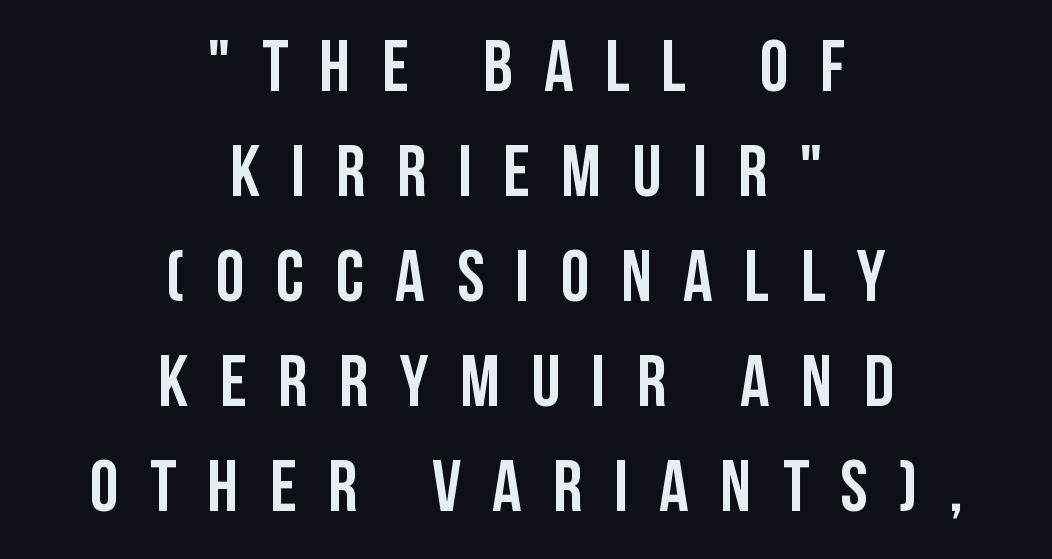
Q: Is the text italic (slanted)? A: No, it is upright.
Q: Is the typeface a serif or a sans-serif typeface? A: Sans-serif.
Q: Is the text underlined? A: No.
Q: How is the paragraph aligned? A: Centered.
Q: Is the spacing between letters normal or unusually wide? A: Unusually wide.
Q: Is the spacing between lines tight, normal or loose? A: Normal.
Q: Width (condensed, normal, or wide)? A: Condensed.
Q: Stroke contrast? A: Low.
Q: x-height? A: Large.
Q: Monospaced? A: No.
